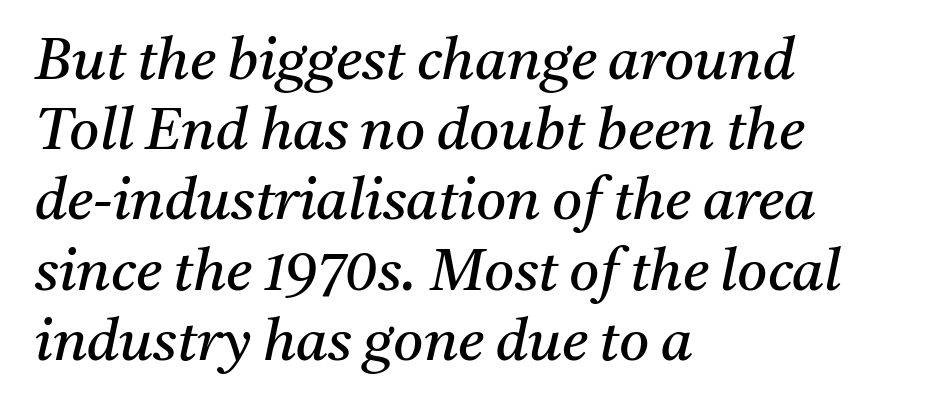
The designer went with a serif here, giving each stem small feet. The text carries the slant typical of an italic or oblique font. Do the characters align in a grid? No, the font is proportional. Weight class: somewhere from thin through regular.
